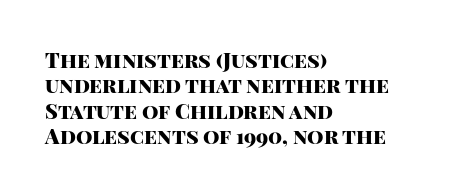
{"italic": "no", "bold": "yes", "underline": "no", "align": "left", "line_spacing_ratio": 1.21, "letter_spacing": "normal", "letter_spacing_em": 0.0, "glyph_px": 21}
